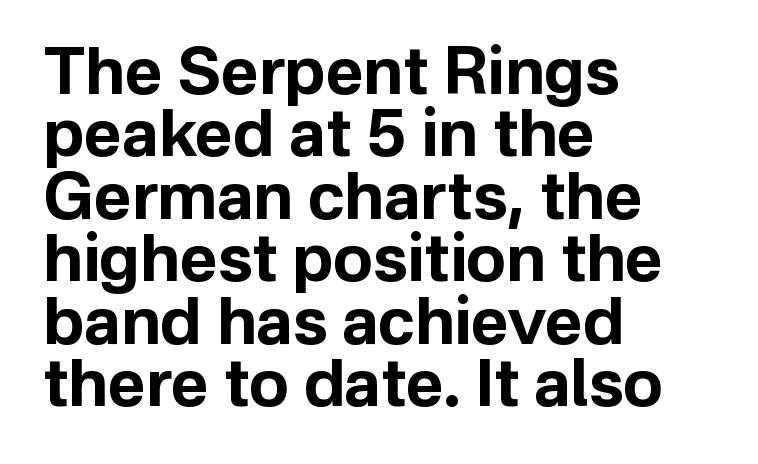
The image shows 65 px bold sans-serif type, upright; set left-aligned, tight line spacing (0.96x), normal letter spacing, not underlined; low stroke contrast and a medium x-height.
